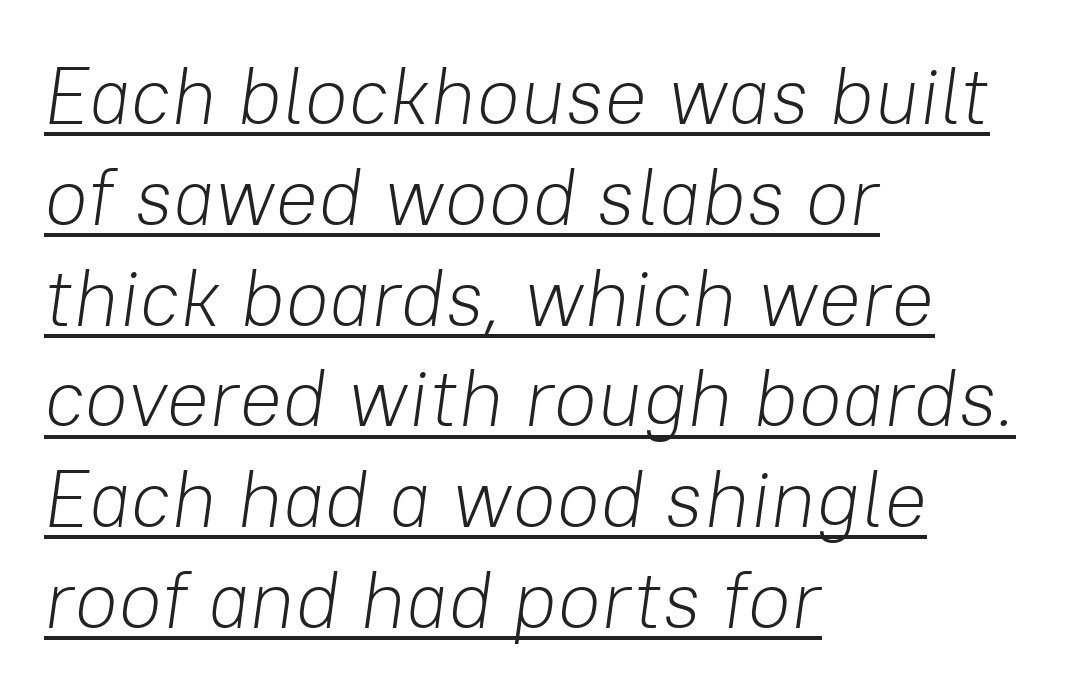
Line spacing here is normal. This rendering leaves character spacing at its baseline value. Compared with undecorated copy, this sample adds a rule below the words. The cut favours lightness, reaching ordinary text weight at its darkest. This sample uses an oblique cut, with every glyph tilted off the vertical.
